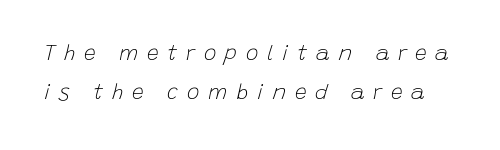
{"italic": "yes", "lean": "right", "slant_degrees": 15, "bold": "no", "underline": "no", "line_spacing_ratio": 1.86, "letter_spacing": "wide", "letter_spacing_em": 0.41, "glyph_px": 21}
